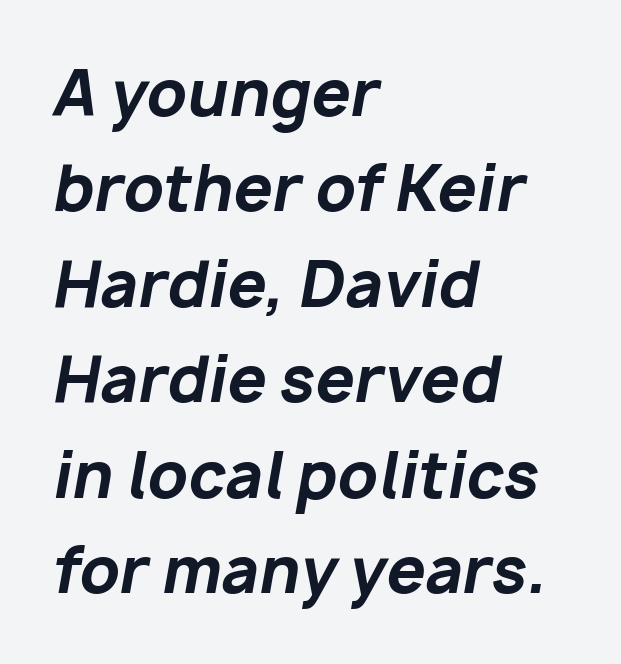
The image shows 62 px bold type, italic (leaning right); set left-aligned, normal line spacing (1.54x), normal letter spacing, not underlined; low stroke contrast and a medium x-height.
